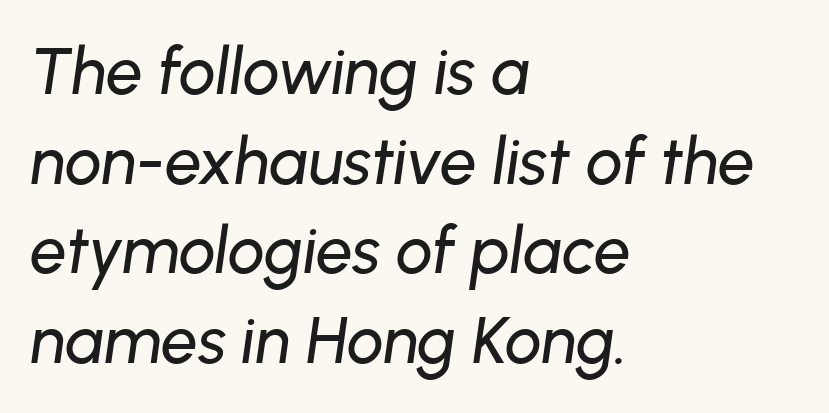
The image shows 65 px text type, italic (leaning right); set left-aligned, normal line spacing (1.38x), normal letter spacing, not underlined; low stroke contrast and a medium x-height.
